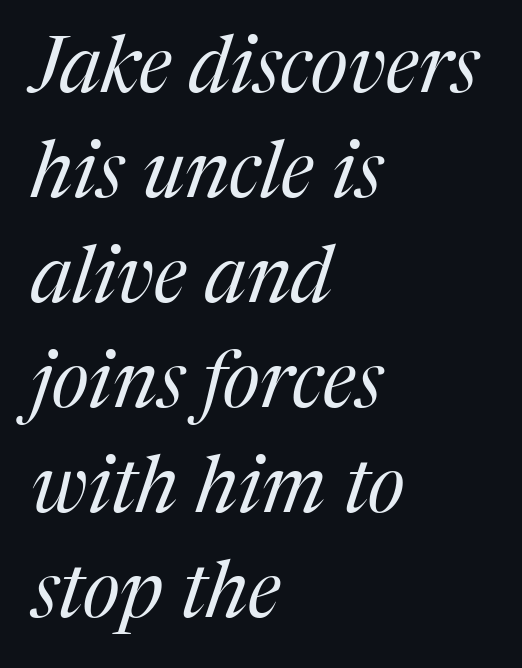
{"serif": "yes", "italic": "yes", "lean": "right", "slant_degrees": 17, "bold": "no", "weight": "regular", "width": "normal", "stroke_contrast": "medium", "x_height": "medium", "monospaced": "no", "underline": "no", "align": "left", "line_spacing": "normal", "line_spacing_ratio": 1.33, "letter_spacing": "normal", "letter_spacing_em": 0.0, "glyph_px": 79}
